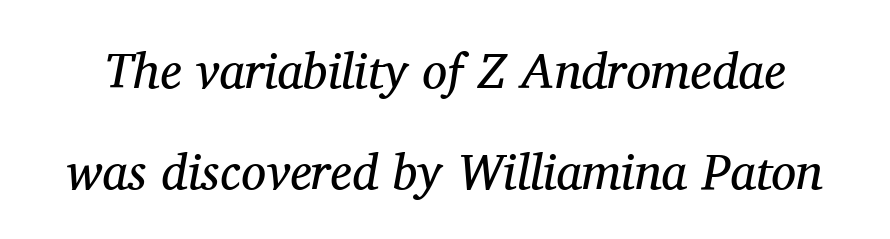
These lines are rendered in a variable-pitch font. Spacing between characters is what you'd get straight out of the box. Would a proofreader flag this as italicized? Yes. Does the leading feel generous? Absolutely, it's lavish.
